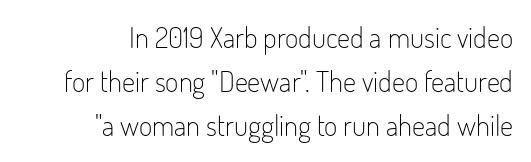
{"serif": "no", "italic": "no", "bold": "no", "weight": "light", "width": "condensed", "stroke_contrast": "low", "x_height": "small", "monospaced": "no", "underline": "no", "align": "right", "line_spacing": "normal", "line_spacing_ratio": 1.52, "letter_spacing": "normal", "letter_spacing_em": 0.0, "glyph_px": 29}
